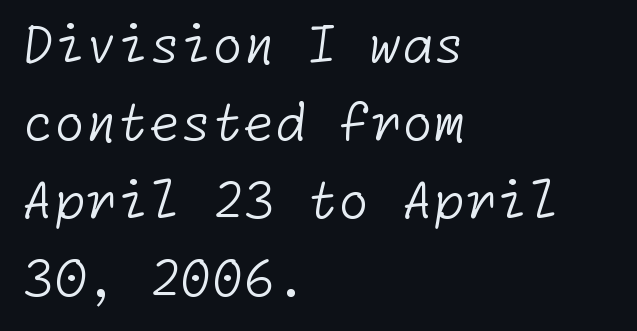
The image shows 51 px light sans-serif type; set left-aligned, normal line spacing (1.53x), normal letter spacing, not underlined; low stroke contrast and a medium x-height.
